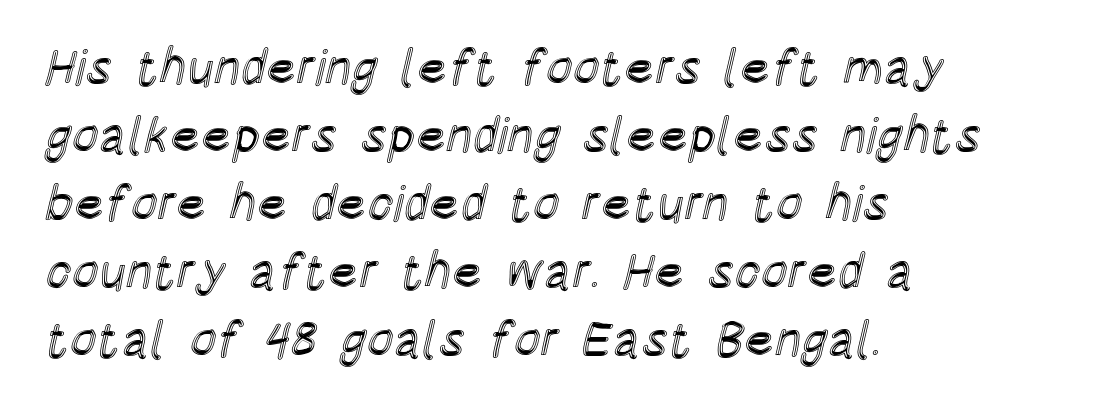
{"width": "condensed", "x_height": "large", "monospaced": "no", "underline": "no", "align": "left", "line_spacing": "normal", "line_spacing_ratio": 1.36, "letter_spacing": "normal", "letter_spacing_em": 0.0, "glyph_px": 50}
